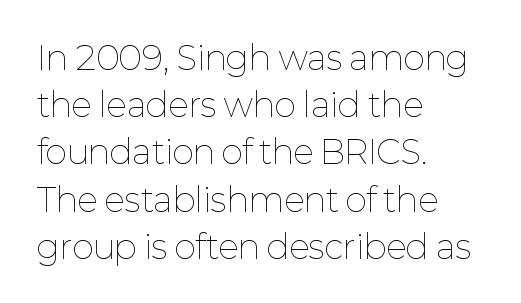
The image shows 33 px thin type, upright; set left-aligned, normal line spacing (1.43x), normal letter spacing, not underlined; low stroke contrast and a medium x-height.
